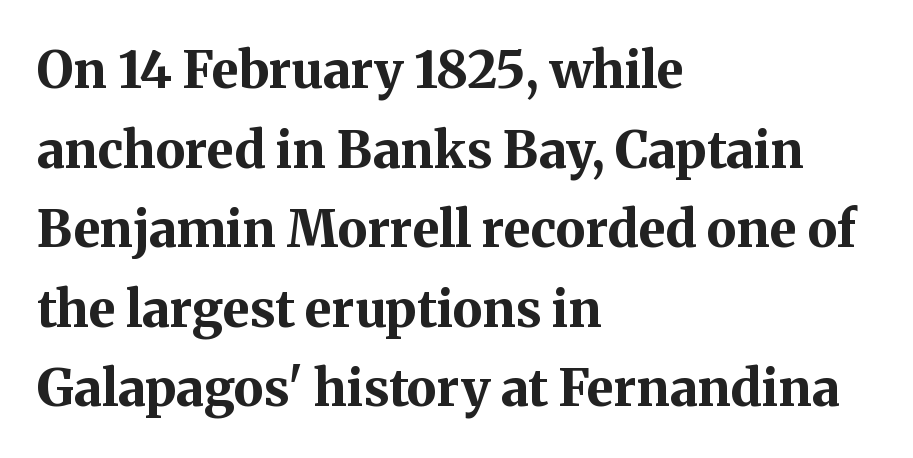
If you drew a line through each stem, it would be perfectly vertical. Caption: standard tracking, unaltered. Rule under the text: the space is simply empty. Varying glyph widths throughout — classic text-font behaviour.
